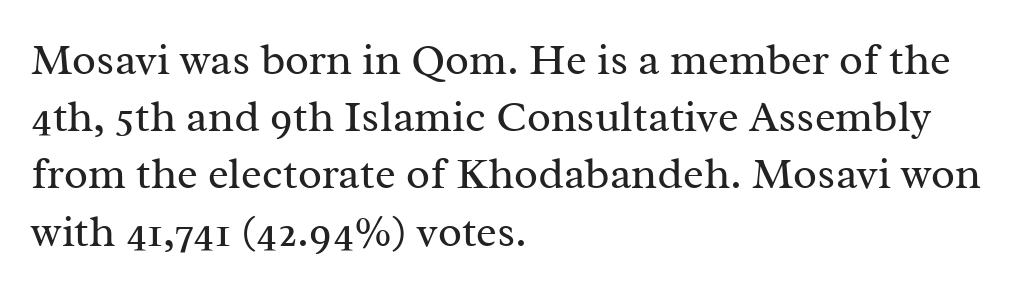
Q: Is the text bold? A: No.
Q: Is the text italic (slanted)? A: No, it is upright.
Q: Is the typeface a serif or a sans-serif typeface? A: Serif.
Q: Is the text underlined? A: No.
Q: How is the paragraph aligned? A: Left-aligned.
Q: Is the spacing between letters normal or unusually wide? A: Normal.
Q: Is the spacing between lines tight, normal or loose? A: Normal.
Q: Width (condensed, normal, or wide)? A: Normal.
Q: Stroke contrast? A: Medium.
Q: x-height? A: Medium.
Q: Monospaced? A: No.
